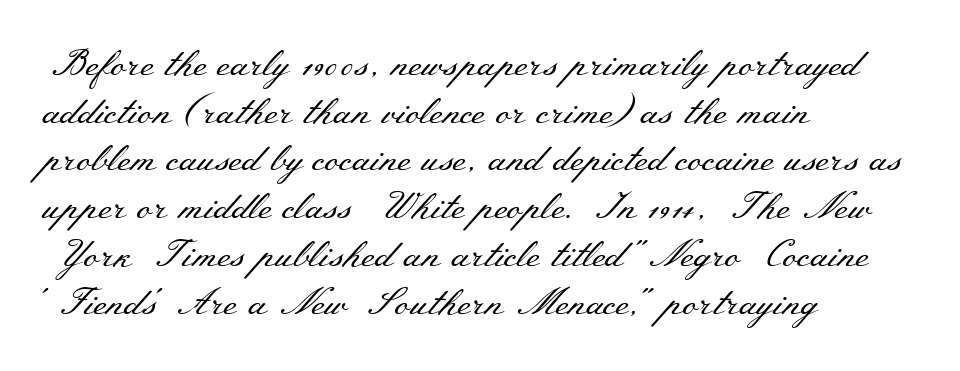
The image shows 37 px regular-weight, wide serif type; set left-aligned, normal line spacing (1.29x), normal letter spacing, not underlined; medium stroke contrast and a small x-height.
